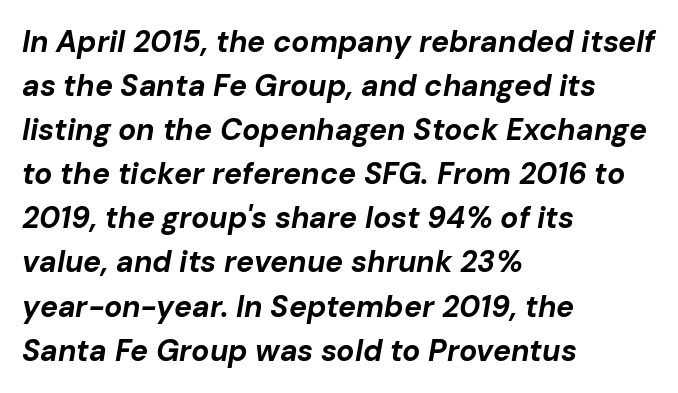
Q: Is the text bold? A: Yes.
Q: Is the text italic (slanted)? A: Yes, it leans right by about 10 degrees.
Q: Is the text underlined? A: No.
Q: How is the paragraph aligned? A: Left-aligned.
Q: Is the spacing between letters normal or unusually wide? A: Normal.
Q: Is the spacing between lines tight, normal or loose? A: Normal.
Q: Width (condensed, normal, or wide)? A: Normal.
Q: Stroke contrast? A: Low.
Q: x-height? A: Medium.
Q: Monospaced? A: No.
